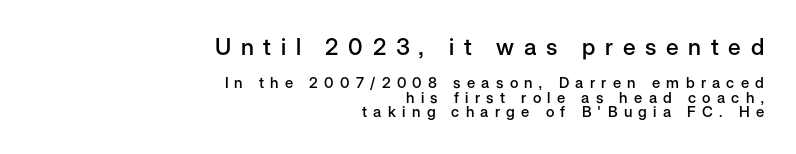
Q: Is the text bold? A: Semi-bold.
Q: Is the text italic (slanted)? A: No, it is upright.
Q: Is the text underlined? A: No.
Q: How is the paragraph aligned? A: Right-aligned.
Q: Is the spacing between letters normal or unusually wide? A: Unusually wide.
Q: Is the spacing between lines tight, normal or loose? A: Tight.
Q: Which block of text is set in a larger size, the first (top) or the second (bottom)? A: The first (top) one.
